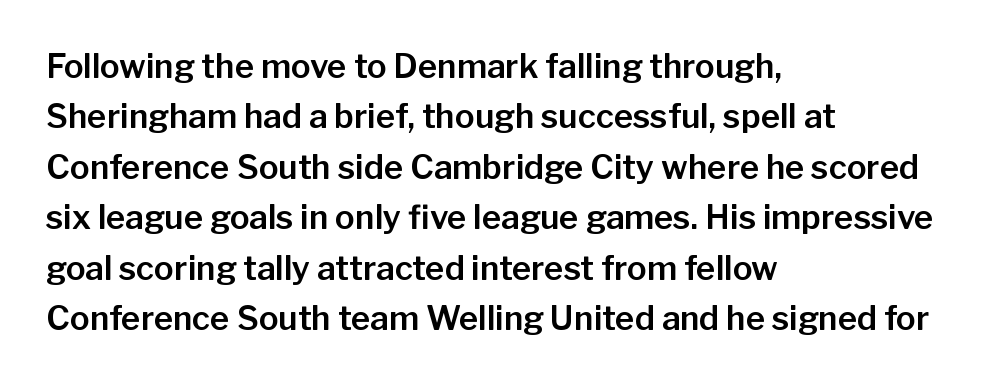
The image shows 33 px sans-serif type, upright; set left-aligned, normal line spacing (1.53x), normal letter spacing, not underlined; low stroke contrast and a medium x-height.
